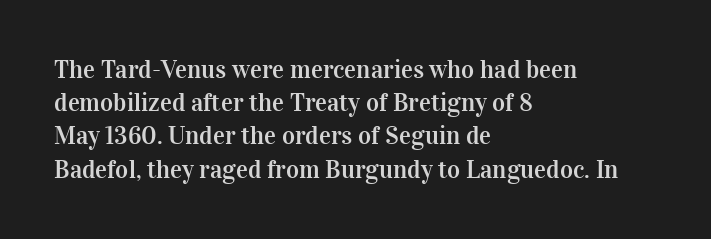
Students, observe: this is what conventionally led text looks like. Look at the tracking — it's just the regular setting, nothing added. The paragraph has a hard left edge and a soft right edge. Check under the words: just untouched page. The lettering holds an erect, upright posture throughout.
